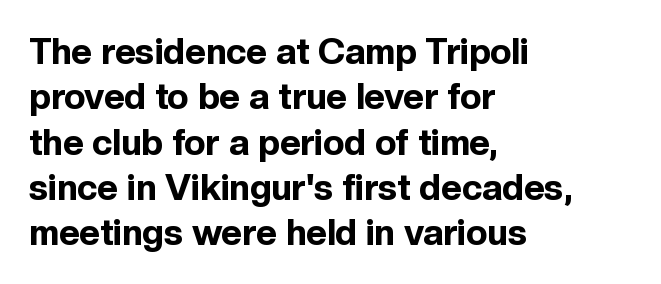
Q: Is the text bold? A: Yes.
Q: Is the text italic (slanted)? A: No, it is upright.
Q: Is the typeface a serif or a sans-serif typeface? A: Sans-serif.
Q: Is the text underlined? A: No.
Q: How is the paragraph aligned? A: Left-aligned.
Q: Is the spacing between letters normal or unusually wide? A: Normal.
Q: Is the spacing between lines tight, normal or loose? A: Normal.
Q: Width (condensed, normal, or wide)? A: Normal.
Q: x-height? A: Medium.
Q: Monospaced? A: No.
